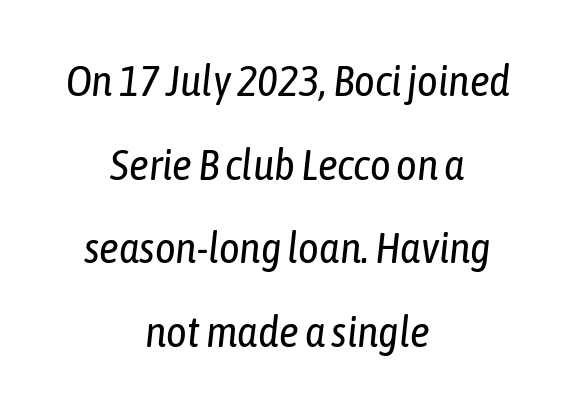
The zone under the glyphs is completely vacant. Is this a fixed-width face? No — the glyphs have proportional, varying widths. In terms of posture, this sample is oblique. The cut favours lightness, reaching ordinary text weight at its darkest.
